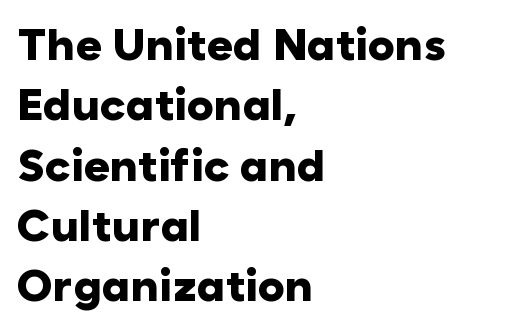
The image shows 45 px heavy sans-serif type, upright; set left-aligned, normal line spacing (1.34x), normal letter spacing, not underlined; low stroke contrast and a medium x-height.
